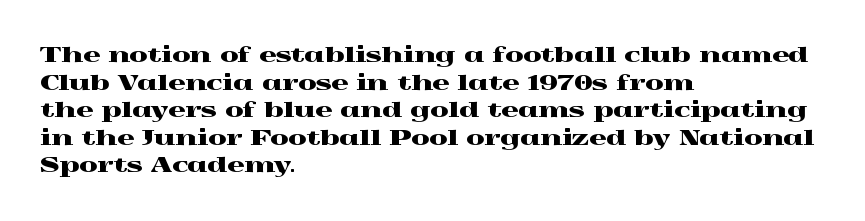
Line starts are locked; line ends wander. Leading matches the norm, producing a regular column. Characters remain perfectly vertical along every line. The area under the type is left untouched. Caption: standard tracking, unaltered.
